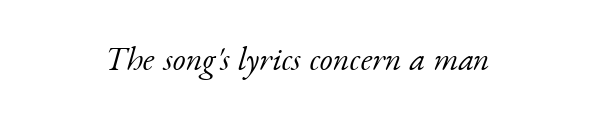
Q: Is the text bold? A: No.
Q: Is the text italic (slanted)? A: Yes, it leans right by about 17 degrees.
Q: Is the typeface a serif or a sans-serif typeface? A: Serif.
Q: Is the text underlined? A: No.
Q: Is the spacing between letters normal or unusually wide? A: Normal.
Q: Width (condensed, normal, or wide)? A: Normal.
Q: Stroke contrast? A: Low.
Q: x-height? A: Small.
Q: Monospaced? A: No.
